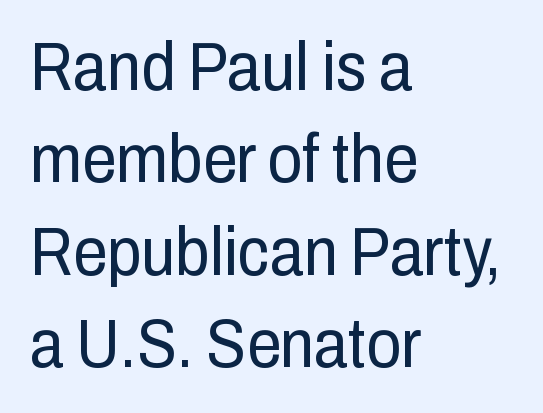
{"serif": "no", "italic": "no", "bold": "no", "weight": "regular", "width": "condensed", "stroke_contrast": "low", "x_height": "medium", "monospaced": "no", "underline": "no", "align": "left", "line_spacing": "normal", "line_spacing_ratio": 1.36, "letter_spacing": "normal", "letter_spacing_em": 0.0, "glyph_px": 68}
